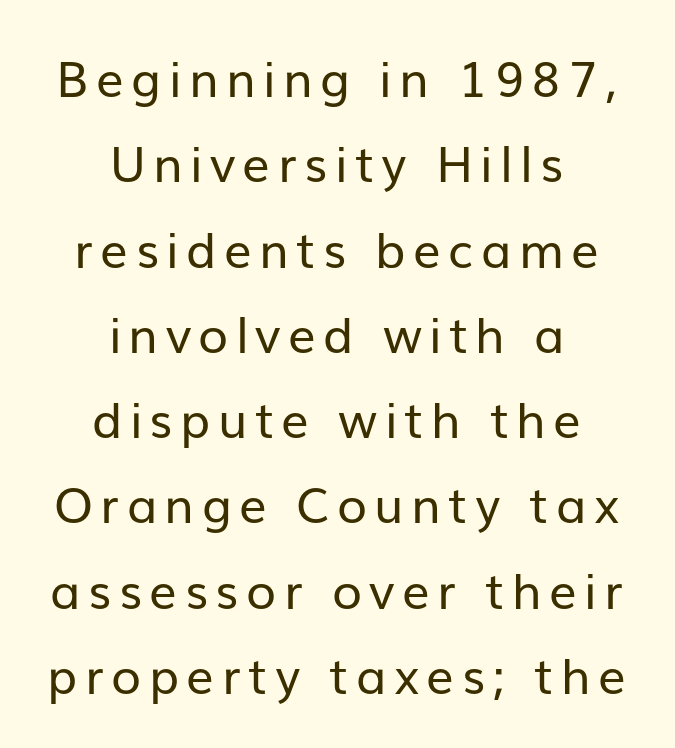
Q: Is the text bold? A: No.
Q: Is the text italic (slanted)? A: No, it is upright.
Q: Is the typeface a serif or a sans-serif typeface? A: Sans-serif.
Q: Is the text underlined? A: No.
Q: How is the paragraph aligned? A: Centered.
Q: Width (condensed, normal, or wide)? A: Normal.
Q: Stroke contrast? A: Low.
Q: x-height? A: Medium.
Q: Monospaced? A: No.
